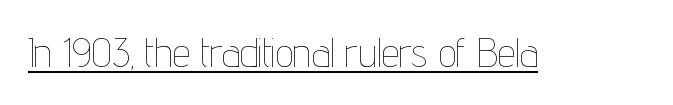
You could not count columns in this text — the font is proportionally spaced. Glance below the letters and you will spot a drawn line. This rendering leaves character spacing at its baseline value. The characters are drawn with everyday or finer stroke widths.
